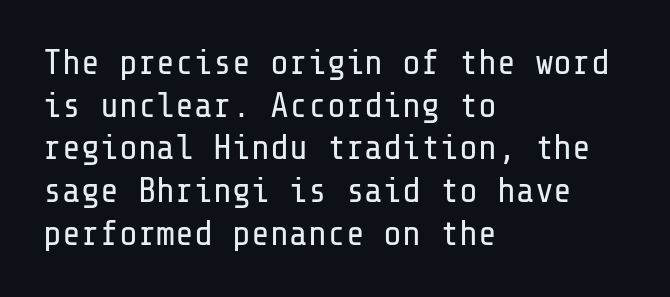
The glyphs in this specimen are sans serif. The face looks like a standard text weight, possibly lighter. The passage is arranged the way most books set body copy — flush left. The line texture is even and compact thanks to regular tracking. This sample uses an upright cut, with every glyph sitting square on the baseline. No word sits above an underline.
